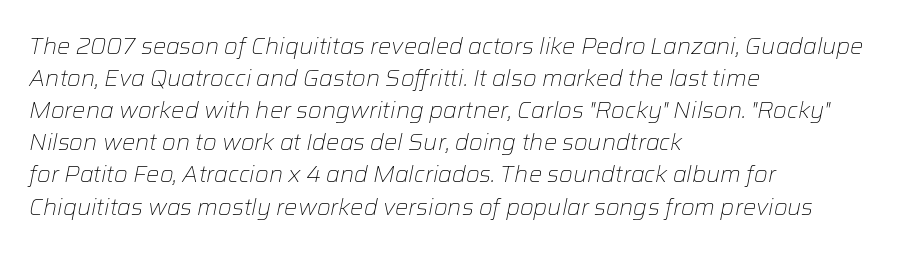
{"italic": "yes", "lean": "right", "slant_degrees": 12, "bold": "no", "underline": "no", "align": "left", "line_spacing": "normal", "line_spacing_ratio": 1.46, "letter_spacing": "normal", "letter_spacing_em": 0.0, "glyph_px": 22}
